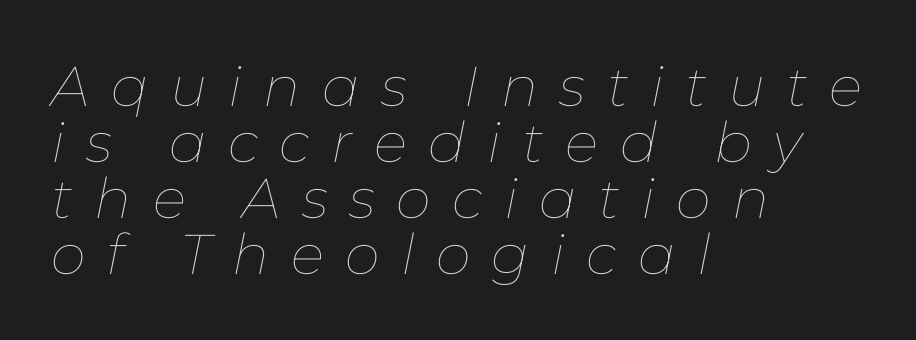
{"italic": "yes", "lean": "right", "slant_degrees": 11, "bold": "no", "weight": "thin", "width": "normal", "stroke_contrast": "low", "x_height": "medium", "monospaced": "no", "underline": "no", "align": "left", "line_spacing": "tight", "line_spacing_ratio": 1.0, "letter_spacing": "wide", "letter_spacing_em": 0.38, "glyph_px": 56}
